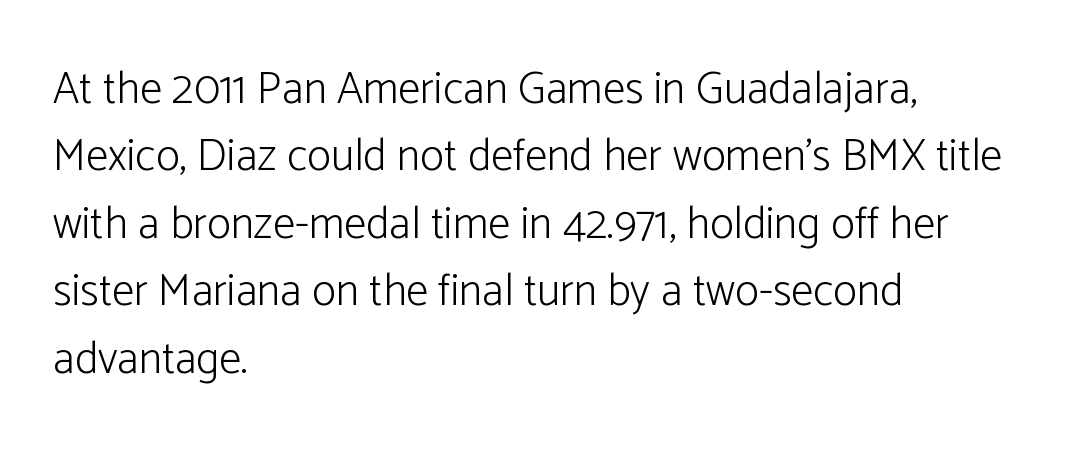
The image shows 45 px light sans-serif type, upright; set left-aligned, normal line spacing (1.5x), normal letter spacing, not underlined; low stroke contrast and a medium x-height.
